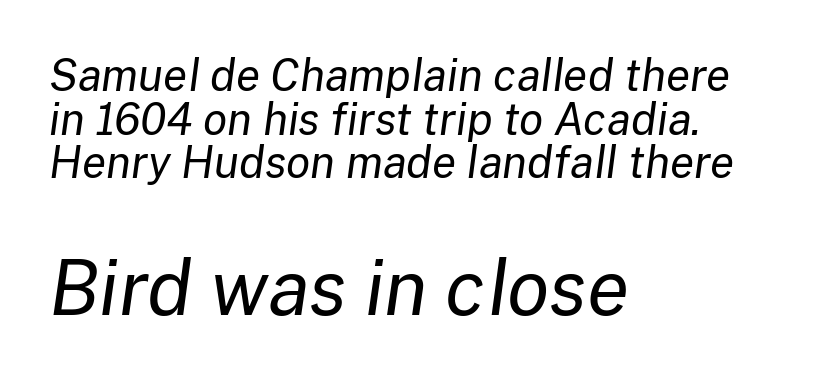
Q: Is the text bold? A: No.
Q: Is the text italic (slanted)? A: Yes, it leans right by about 8 degrees.
Q: Is the text underlined? A: No.
Q: How is the paragraph aligned? A: Left-aligned.
Q: Is the spacing between letters normal or unusually wide? A: Normal.
Q: Is the spacing between lines tight, normal or loose? A: Tight.
Q: Which block of text is set in a larger size, the first (top) or the second (bottom)? A: The second (bottom) one.
Q: Width (condensed, normal, or wide)? A: Normal.
Q: Stroke contrast? A: Low.
Q: x-height? A: Medium.
Q: Monospaced? A: No.
